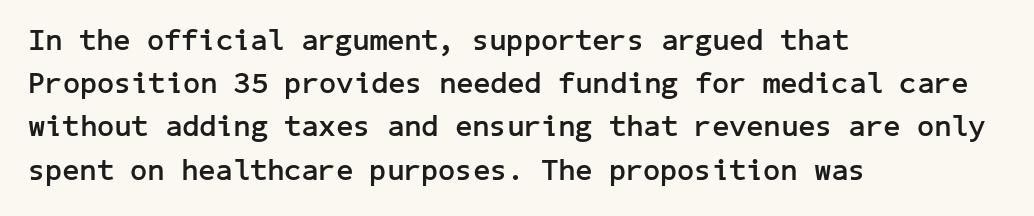
The image shows 30 px semibold sans-serif type, upright; set left-aligned, normal line spacing (1.44x), normal letter spacing, not underlined; low stroke contrast and a medium x-height.
